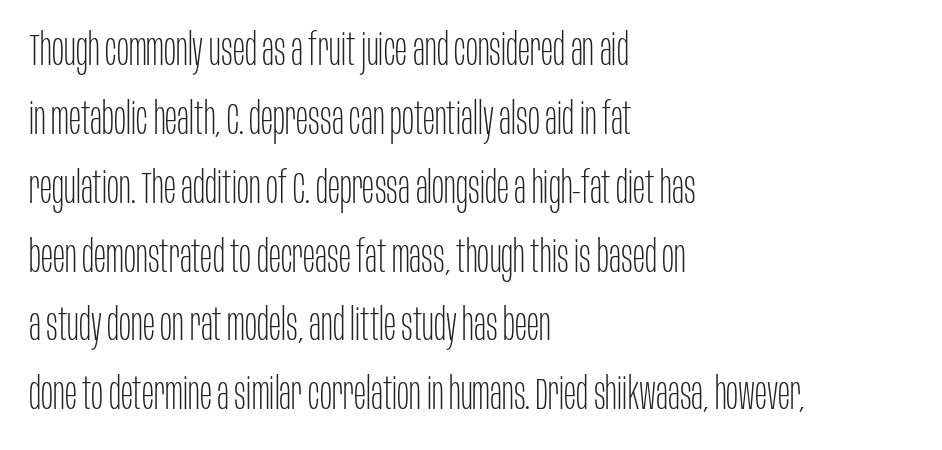
The image shows 45 px thin, condensed sans-serif type, upright; set left-aligned, normal line spacing (1.53x), normal letter spacing, not underlined; low stroke contrast and a large x-height.
